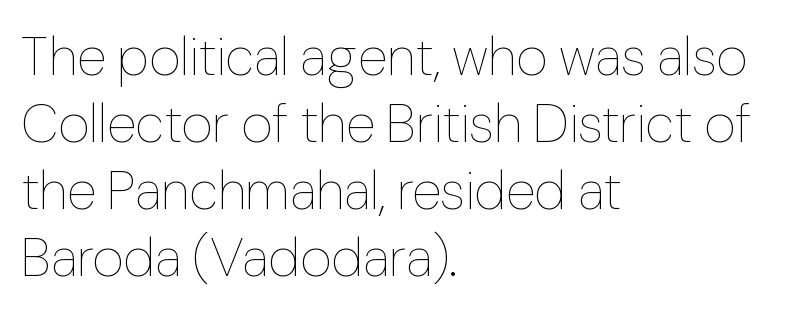
The image shows 54 px thin type, upright; set left-aligned, line spacing 1.24x, normal letter spacing, not underlined; low stroke contrast and a medium x-height.
